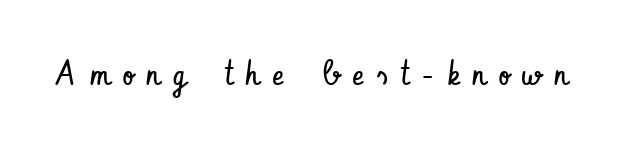
{"serif": "no", "italic": "no", "bold": "no", "weight": "regular", "width": "condensed", "stroke_contrast": "low", "x_height": "small", "monospaced": "no", "underline": "no", "letter_spacing": "wide", "letter_spacing_em": 0.39, "glyph_px": 34}
